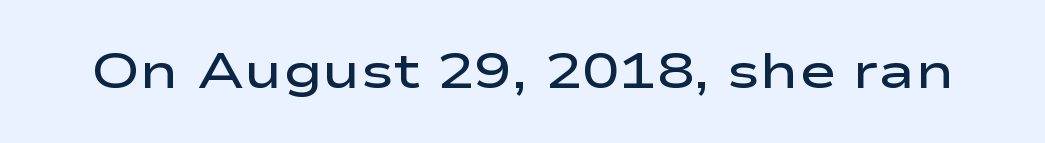
Q: Is the text bold? A: Semi-bold.
Q: Is the text italic (slanted)? A: No, it is upright.
Q: Is the typeface a serif or a sans-serif typeface? A: Sans-serif.
Q: Is the text underlined? A: No.
Q: Is the spacing between letters normal or unusually wide? A: Normal.
Q: Width (condensed, normal, or wide)? A: Wide.
Q: Stroke contrast? A: Low.
Q: x-height? A: Medium.
Q: Monospaced? A: No.
